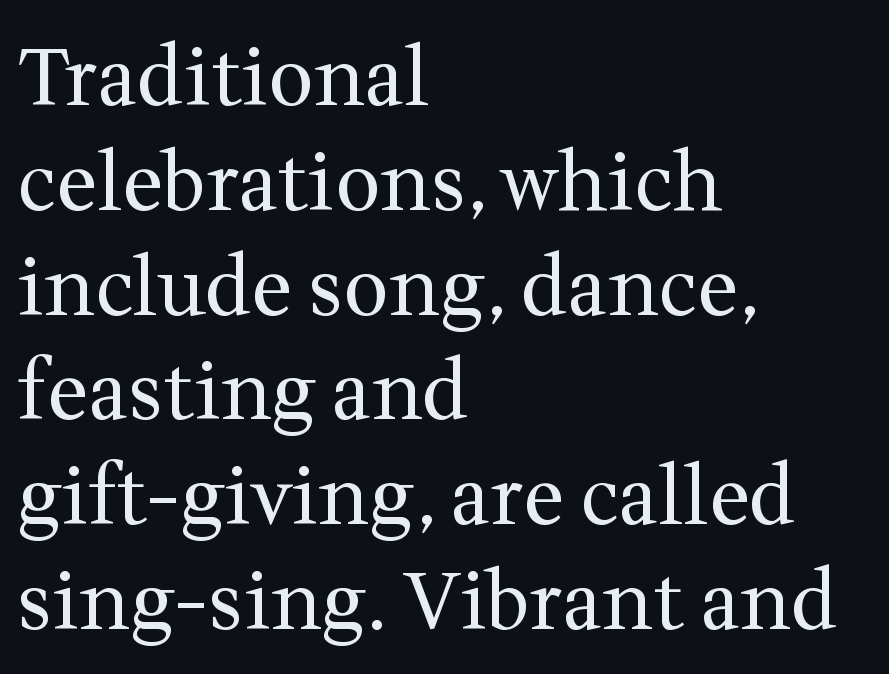
Leftover space on each line is placed entirely after the last word. This sample has the flowing, uneven cadence of proportional lettering. You can tell from the footed stems that serif type was used. The rows are spaced the way most documents space them.
